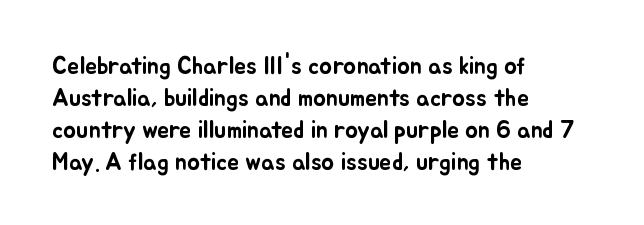
{"italic": "no", "underline": "no", "align": "left", "line_spacing": "normal", "line_spacing_ratio": 1.33, "letter_spacing": "normal", "letter_spacing_em": 0.0, "glyph_px": 24}
